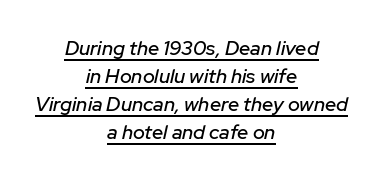
{"italic": "yes", "lean": "right", "slant_degrees": 12, "underline": "yes", "align": "center", "line_spacing": "normal", "line_spacing_ratio": 1.4, "letter_spacing": "normal", "letter_spacing_em": 0.0, "glyph_px": 20}
